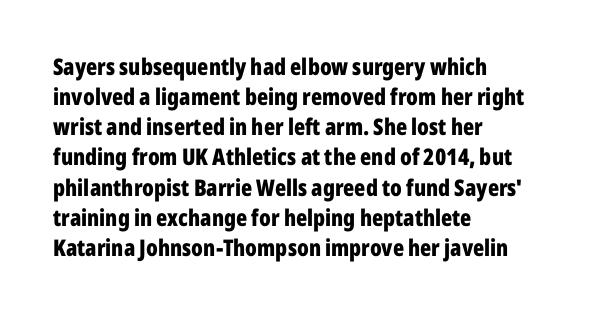
Does extra space separate the letters? No, they use regular spacing. The passage is arranged the way most books set body copy — flush left. Successive baselines arrive at the customary interval. Posture: upright roman. Is the type bold? Yes — the strokes are clearly thick and heavy.
